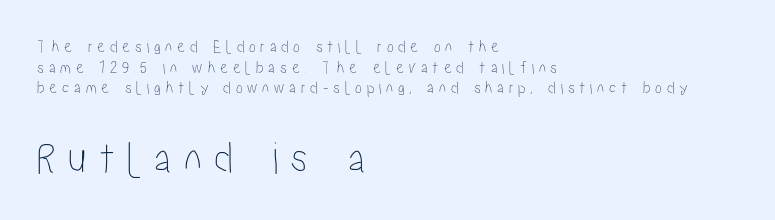
Larger block? The one below; the one above is distinctly smaller. Beneath every word, the page is bare. Here the glyphs are tracked loosely, breaking word shapes into spaced letters. These lines are rendered in a variable-pitch font. Which margin do the lines hug? The left one — the right edge is uneven. Very little white space separates one row of letters from the next.
